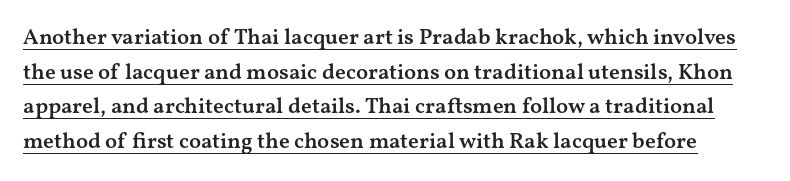
The image shows 22 px text type, upright; set normal line spacing (1.57x), normal letter spacing, underlined.
